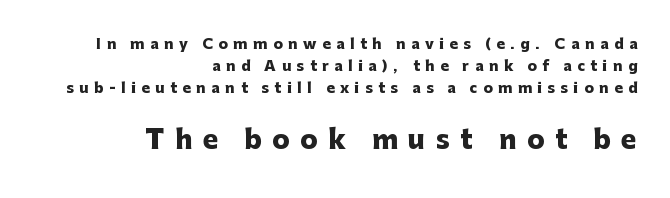
Q: Is the text bold? A: Yes.
Q: Is the text italic (slanted)? A: No, it is upright.
Q: Is the text underlined? A: No.
Q: How is the paragraph aligned? A: Right-aligned.
Q: Is the spacing between letters normal or unusually wide? A: Unusually wide.
Q: Is the spacing between lines tight, normal or loose? A: Normal.
Q: Which block of text is set in a larger size, the first (top) or the second (bottom)? A: The second (bottom) one.
